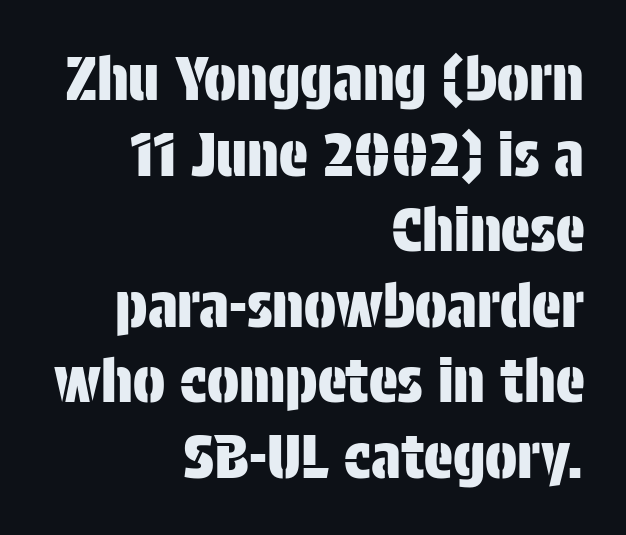
{"serif": "no", "italic": "no", "width": "condensed", "stroke_contrast": "low", "x_height": "large", "monospaced": "no", "underline": "no", "align": "right", "line_spacing": "normal", "line_spacing_ratio": 1.26, "letter_spacing": "normal", "letter_spacing_em": 0.0, "glyph_px": 60}
